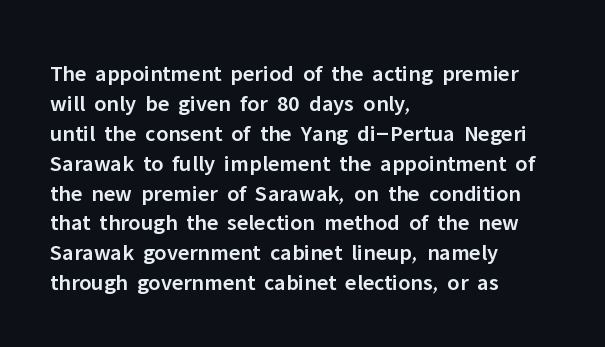
Letter spacing: default. Unlike italic type, these characters show no tilt at all. Look at the stroke-to-counter ratio: somewhat heavy, a semibold. Layout note: lines flush left.
